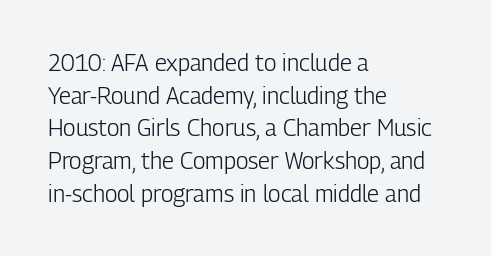
Characters follow at the spacing the type designer built in. The letterforms sit at book weight or below. Rendered with straight, roman letterforms. The rows are spaced the way most documents space them. The strip under each line holds only bare page.
